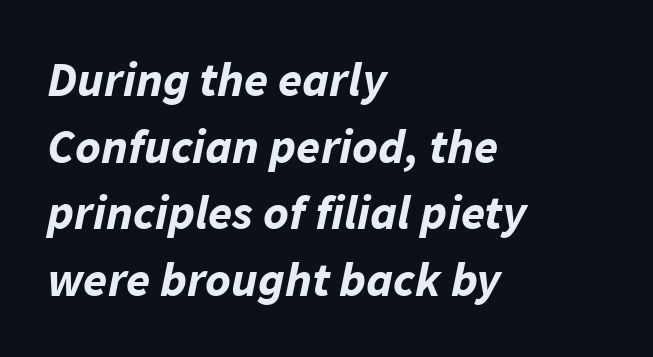
{"italic": "yes", "lean": "right", "slant_degrees": 11, "bold": "yes", "weight": "bold", "width": "normal", "stroke_contrast": "low", "x_height": "medium", "monospaced": "no", "underline": "no", "align": "left", "line_spacing": "normal", "line_spacing_ratio": 1.36, "letter_spacing": "normal", "letter_spacing_em": 0.0, "glyph_px": 49}
